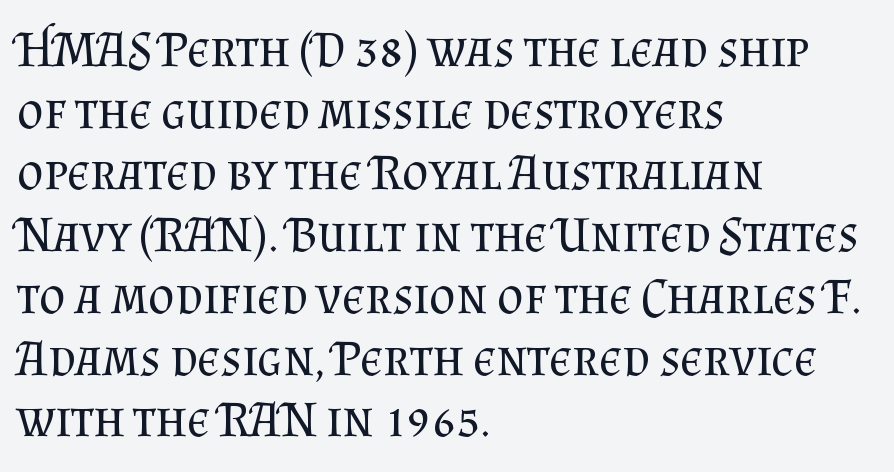
The image shows 51 px regular-weight serif type, upright; set left-aligned, line spacing 1.21x, normal letter spacing, not underlined; medium stroke contrast and a small x-height.
